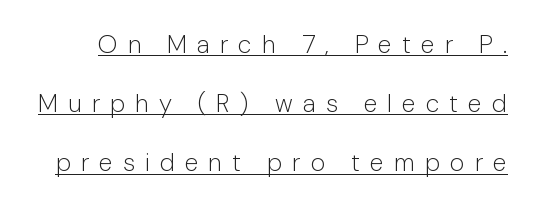
Characters follow at a spacing far wider than the type designer built in. These lines stand farther apart than default settings would place them. These lines were composed using upright roman letters. The string is rendered with underlining switched on. The strokes are not fattened; the text isn't bold.
